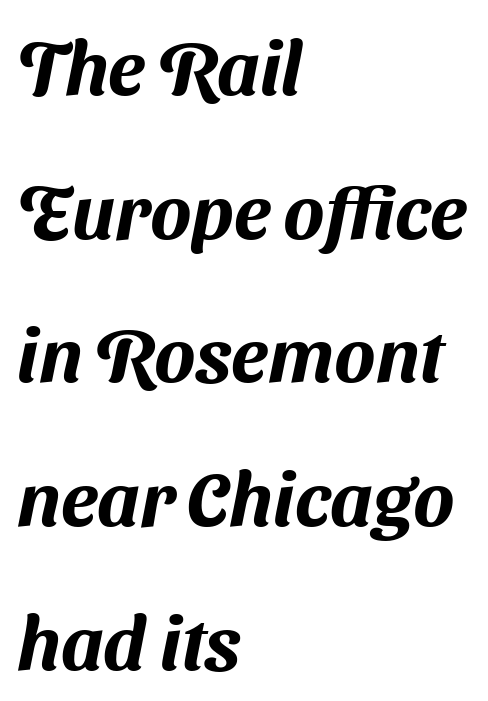
Q: Is the typeface a serif or a sans-serif typeface? A: Sans-serif.
Q: Is the text underlined? A: No.
Q: How is the paragraph aligned? A: Left-aligned.
Q: Is the spacing between letters normal or unusually wide? A: Normal.
Q: Width (condensed, normal, or wide)? A: Normal.
Q: Stroke contrast? A: Medium.
Q: x-height? A: Medium.
Q: Monospaced? A: No.
